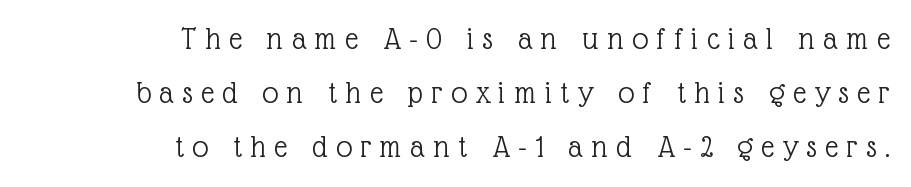
Q: Is the text bold? A: No.
Q: Is the text italic (slanted)? A: No, it is upright.
Q: Is the typeface a serif or a sans-serif typeface? A: Serif.
Q: Is the text underlined? A: No.
Q: How is the paragraph aligned? A: Right-aligned.
Q: Is the spacing between letters normal or unusually wide? A: Unusually wide.
Q: Is the spacing between lines tight, normal or loose? A: Normal.
Q: Width (condensed, normal, or wide)? A: Normal.
Q: x-height? A: Medium.
Q: Monospaced? A: No.
